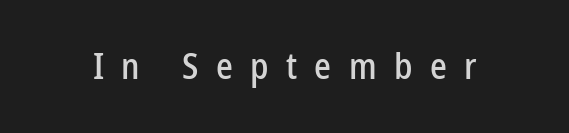
Q: Is the text italic (slanted)? A: No, it is upright.
Q: Is the typeface a serif or a sans-serif typeface? A: Sans-serif.
Q: Is the text underlined? A: No.
Q: Is the spacing between letters normal or unusually wide? A: Unusually wide.
Q: Width (condensed, normal, or wide)? A: Condensed.
Q: Stroke contrast? A: Low.
Q: x-height? A: Medium.
Q: Monospaced? A: No.
